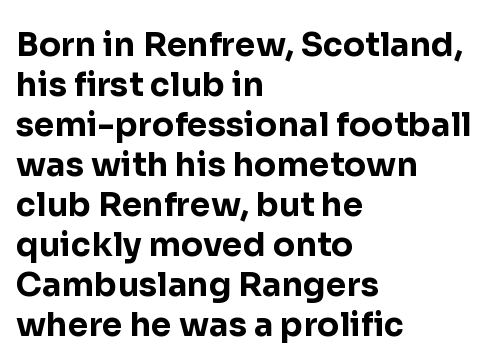
Is the type bold? Yes — the strokes are clearly thick and heavy. Each line starts at the same left margin while the right side varies. This rendering leaves character spacing at its baseline value. Rule under the text: the space is simply empty.
